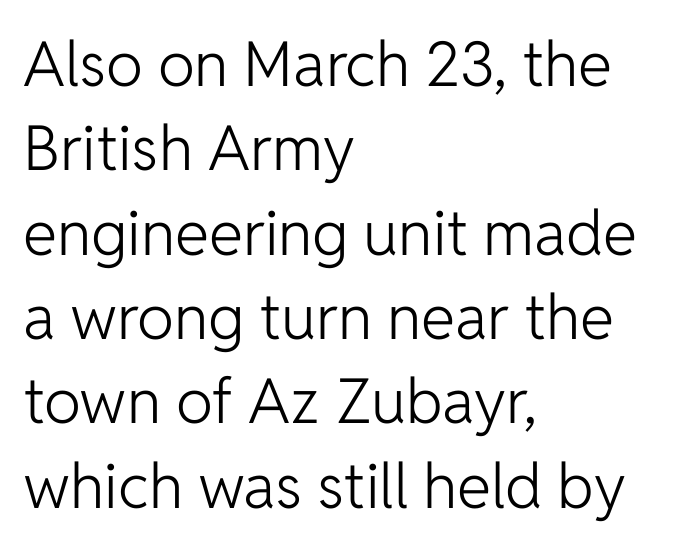
Q: Is the text bold? A: No.
Q: Is the text italic (slanted)? A: No, it is upright.
Q: Is the typeface a serif or a sans-serif typeface? A: Sans-serif.
Q: Is the text underlined? A: No.
Q: How is the paragraph aligned? A: Left-aligned.
Q: Is the spacing between letters normal or unusually wide? A: Normal.
Q: Is the spacing between lines tight, normal or loose? A: Normal.
Q: Width (condensed, normal, or wide)? A: Normal.
Q: Stroke contrast? A: Low.
Q: x-height? A: Medium.
Q: Monospaced? A: No.
